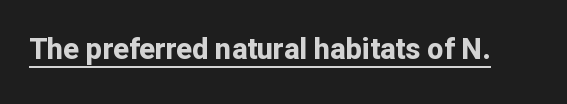
The image shows 29 px bold sans-serif type, upright; set normal letter spacing, underlined; low stroke contrast and a medium x-height.
